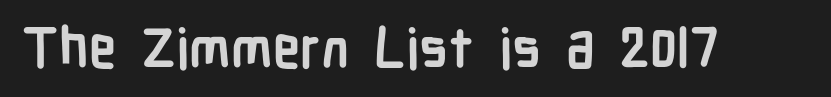
Q: Is the text bold? A: Yes.
Q: Is the text italic (slanted)? A: No, it is upright.
Q: Is the typeface a serif or a sans-serif typeface? A: Sans-serif.
Q: Is the text underlined? A: No.
Q: Is the spacing between letters normal or unusually wide? A: Normal.
Q: Width (condensed, normal, or wide)? A: Condensed.
Q: Stroke contrast? A: Low.
Q: x-height? A: Medium.
Q: Monospaced? A: No.
